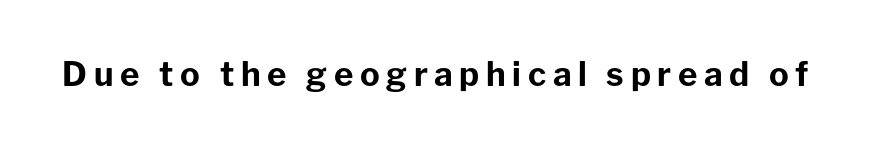
Q: Is the text bold? A: Yes.
Q: Is the text italic (slanted)? A: No, it is upright.
Q: Is the typeface a serif or a sans-serif typeface? A: Sans-serif.
Q: Is the text underlined? A: No.
Q: Is the spacing between letters normal or unusually wide? A: Unusually wide.
Q: Width (condensed, normal, or wide)? A: Normal.
Q: Stroke contrast? A: Low.
Q: x-height? A: Medium.
Q: Monospaced? A: No.
